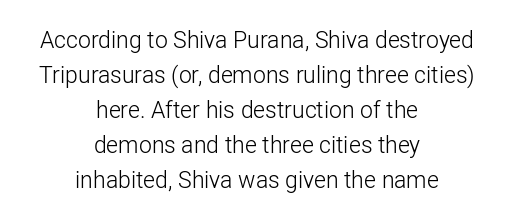
The image shows 23 px text type, upright; set centered, normal line spacing (1.52x), normal letter spacing, not underlined.
